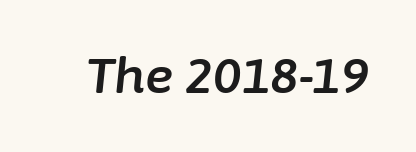
No word sits above an underline. A typesetter would call this proportional, since set widths differ per character. Nobody touched the tracking dial on this one. Slant detected: the letters are inclined.
